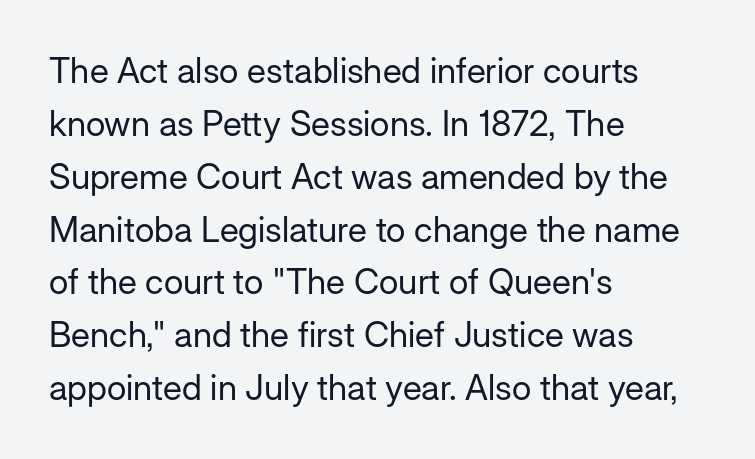
The image shows 35 px regular-weight sans-serif type, upright; set left-aligned, normal line spacing (1.51x), normal letter spacing, not underlined; low stroke contrast and a medium x-height.
